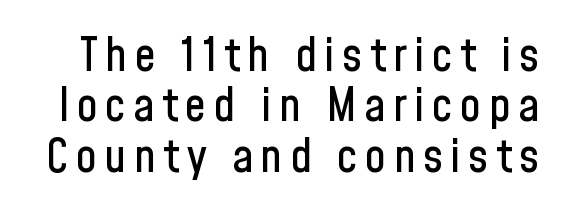
The image shows 47 px condensed sans-serif type, upright; set tight line spacing (1.07x), not underlined; low stroke contrast and a medium x-height.
